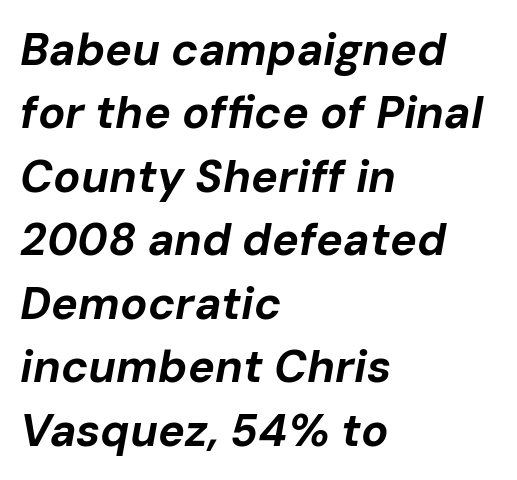
{"italic": "yes", "lean": "right", "slant_degrees": 10, "bold": "yes", "weight": "bold", "width": "normal", "stroke_contrast": "low", "x_height": "medium", "monospaced": "no", "underline": "no", "align": "left", "line_spacing": "normal", "line_spacing_ratio": 1.41, "letter_spacing": "normal", "letter_spacing_em": 0.0, "glyph_px": 45}
